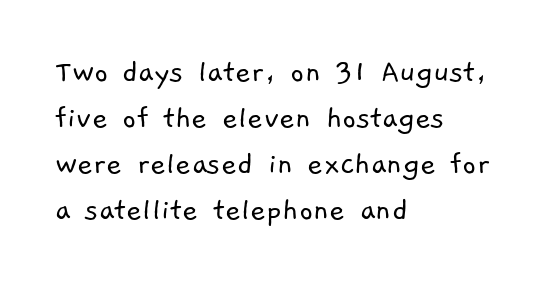
{"serif": "no", "bold": "no", "weight": "light", "width": "normal", "stroke_contrast": "low", "x_height": "medium", "monospaced": "no", "underline": "no", "align": "left", "line_spacing": "normal", "line_spacing_ratio": 1.35, "letter_spacing": "normal", "letter_spacing_em": 0.0, "glyph_px": 34}
